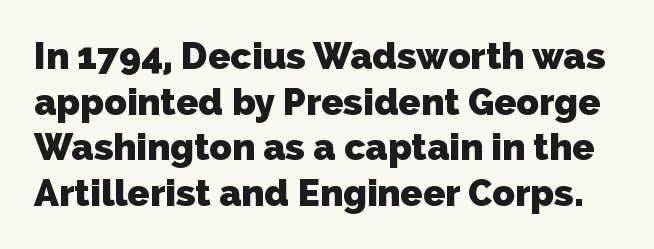
{"serif": "no", "bold": "yes", "weight": "heavy", "width": "normal", "stroke_contrast": "low", "x_height": "medium", "monospaced": "no", "underline": "no", "line_spacing_ratio": 1.23, "letter_spacing": "normal", "letter_spacing_em": 0.0, "glyph_px": 37}
